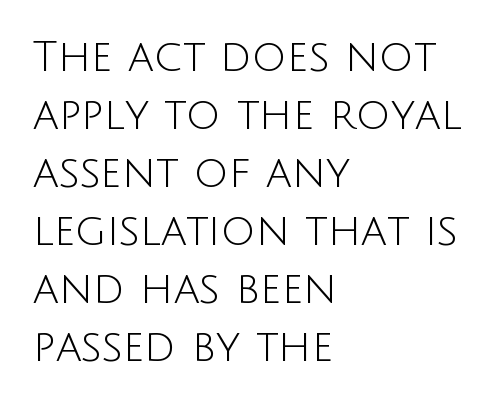
Ascenders rise straight up at ninety degrees. In terms of letterspacing, this is plain default setting. The rag falls on the right side of this text block. The passage shown is not bold in any degree. The rows are spaced the way most documents space them. The font family rendered here belongs to the sans-serif group.
